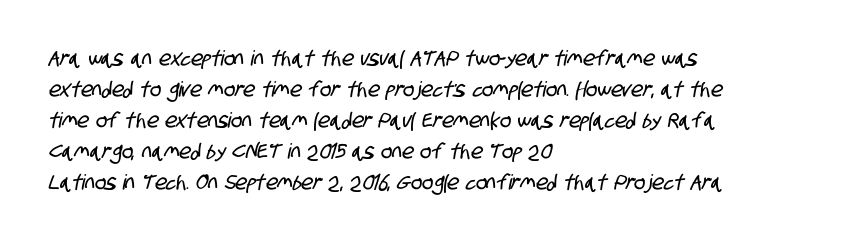
{"underline": "no", "align": "left", "line_spacing": "normal", "line_spacing_ratio": 1.48, "letter_spacing": "normal", "letter_spacing_em": 0.0, "glyph_px": 21}
